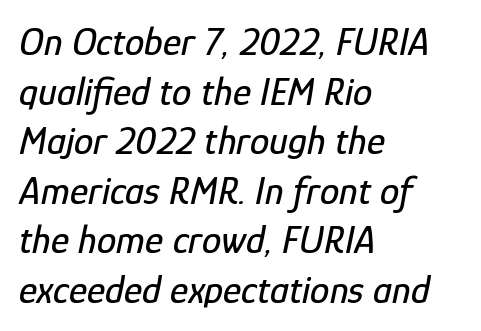
The image shows 39 px condensed type, italic (leaning right); set left-aligned, normal line spacing (1.27x), normal letter spacing, not underlined; low stroke contrast and a medium x-height.
